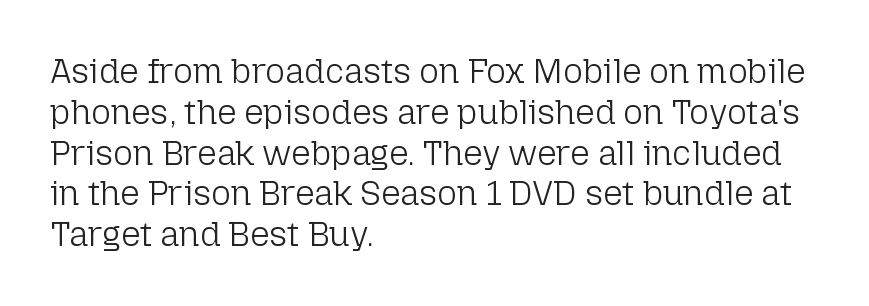
Q: Is the text bold? A: No.
Q: Is the text italic (slanted)? A: No, it is upright.
Q: Is the typeface a serif or a sans-serif typeface? A: Sans-serif.
Q: Is the text underlined? A: No.
Q: How is the paragraph aligned? A: Left-aligned.
Q: Is the spacing between letters normal or unusually wide? A: Normal.
Q: Width (condensed, normal, or wide)? A: Normal.
Q: Stroke contrast? A: Low.
Q: x-height? A: Medium.
Q: Monospaced? A: No.
